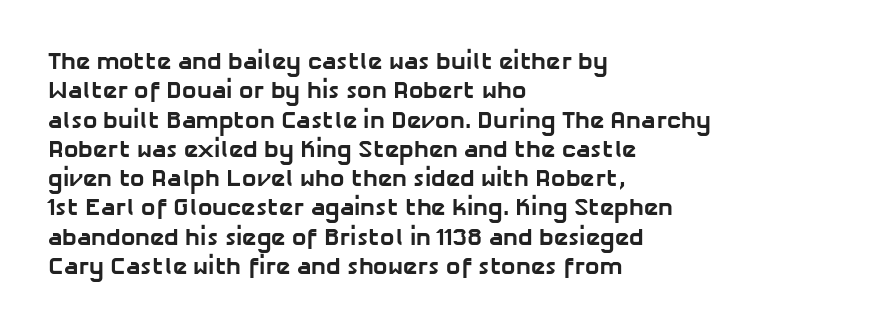
Q: Is the text bold? A: Yes.
Q: Is the text underlined? A: No.
Q: How is the paragraph aligned? A: Left-aligned.
Q: Is the spacing between letters normal or unusually wide? A: Normal.
